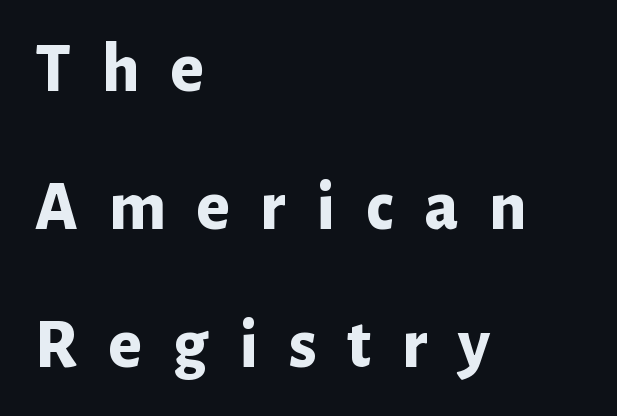
Q: Is the text bold? A: Yes.
Q: Is the text italic (slanted)? A: No, it is upright.
Q: Is the typeface a serif or a sans-serif typeface? A: Sans-serif.
Q: Is the text underlined? A: No.
Q: How is the paragraph aligned? A: Left-aligned.
Q: Is the spacing between letters normal or unusually wide? A: Unusually wide.
Q: Is the spacing between lines tight, normal or loose? A: Loose.
Q: Width (condensed, normal, or wide)? A: Normal.
Q: Stroke contrast? A: Low.
Q: x-height? A: Medium.
Q: Monospaced? A: No.
